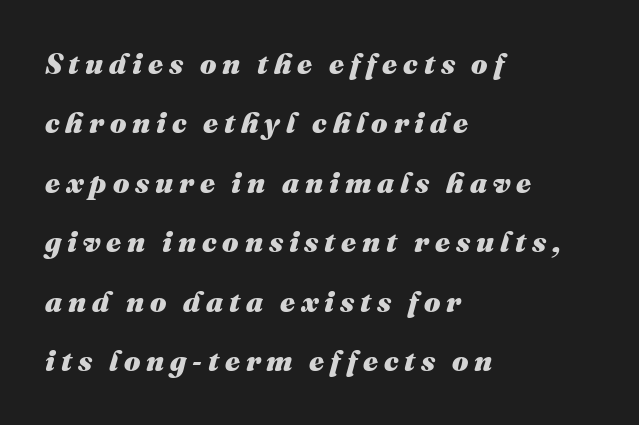
The image shows 29 px heavy type, italic (leaning right); set left-aligned, loose line spacing (2.05x), unusually wide letter spacing (+0.2 em), not underlined; medium stroke contrast and a medium x-height.
